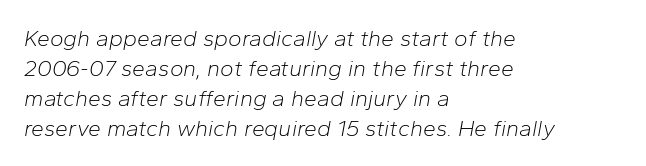
The image shows 23 px text type, italic (leaning right); set left-aligned, normal line spacing (1.3x), normal letter spacing, not underlined.
